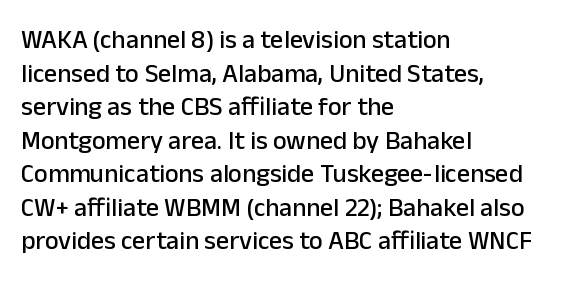
Q: Is the text italic (slanted)? A: No, it is upright.
Q: Is the text underlined? A: No.
Q: How is the paragraph aligned? A: Left-aligned.
Q: Is the spacing between letters normal or unusually wide? A: Normal.
Q: Is the spacing between lines tight, normal or loose? A: Normal.
